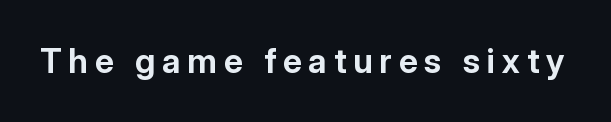
The image shows 34 px bold sans-serif type, upright; set unusually wide letter spacing (+0.2 em), not underlined; low stroke contrast and a medium x-height.
